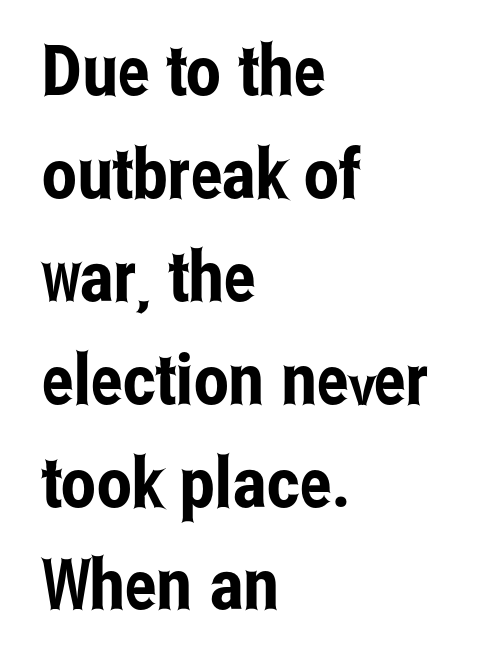
{"serif": "no", "italic": "no", "width": "condensed", "stroke_contrast": "low", "x_height": "medium", "monospaced": "no", "underline": "no", "align": "left", "line_spacing": "normal", "line_spacing_ratio": 1.47, "letter_spacing": "normal", "letter_spacing_em": 0.0, "glyph_px": 70}
